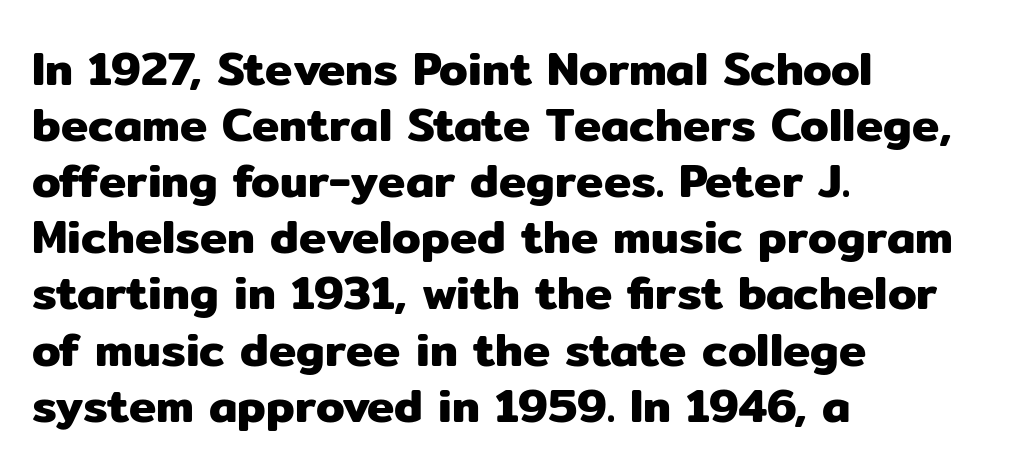
The image shows 46 px sans-serif type, upright; set left-aligned, line spacing 1.22x, normal letter spacing, not underlined; low stroke contrast and a medium x-height.
